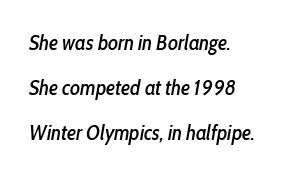
The image shows 21 px text type, italic (leaning right); set left-aligned, loose line spacing (2.14x), normal letter spacing, not underlined.
